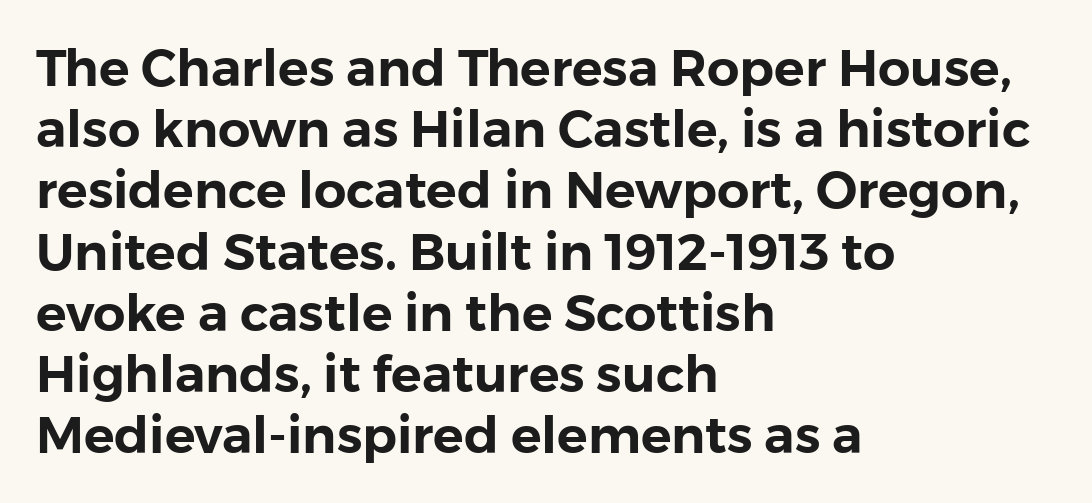
Q: Is the text italic (slanted)? A: No, it is upright.
Q: Is the typeface a serif or a sans-serif typeface? A: Sans-serif.
Q: Is the text underlined? A: No.
Q: How is the paragraph aligned? A: Left-aligned.
Q: Is the spacing between letters normal or unusually wide? A: Normal.
Q: Width (condensed, normal, or wide)? A: Normal.
Q: x-height? A: Medium.
Q: Monospaced? A: No.
